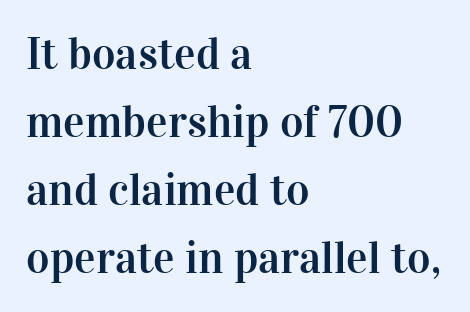
The image shows 45 px serif type, upright; set left-aligned, normal line spacing (1.51x), normal letter spacing, not underlined; high stroke contrast and a medium x-height.
